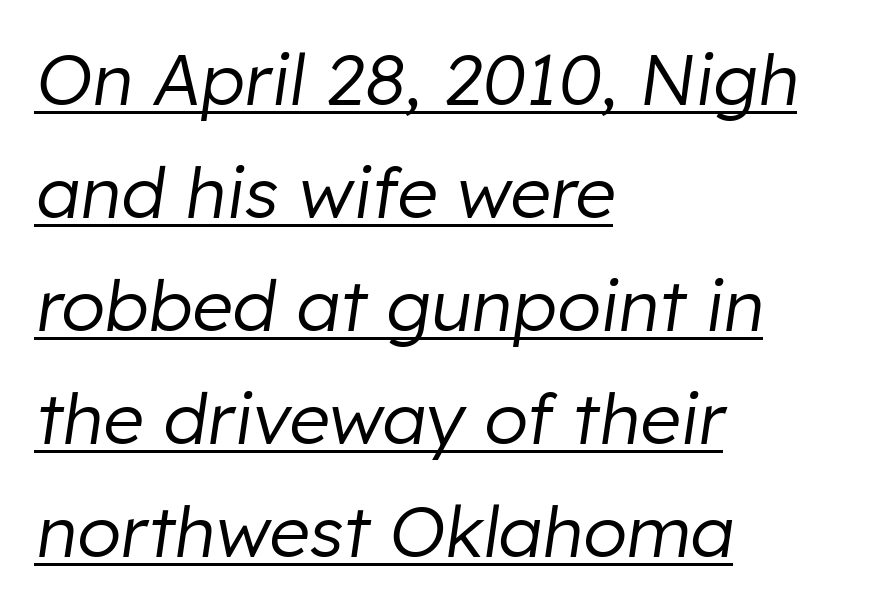
The letters advance in unequal steps, a hallmark of proportional type. All the whitespace from short lines collects on the right. Compared with a typical body face, this is equally light or lighter still. The sample's only ornament is a line tracing under the words.
